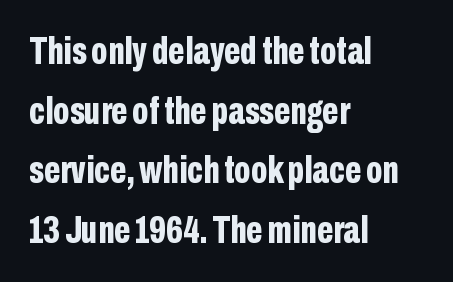
When letters stand straight like this, we call the style roman or upright. The rendering anchors every line to the left-hand side. Has an underline been added? It has not. To sum up the face: it is a sans, with no serifs. Looks like regular typesetting: each glyph gets only the width it needs.
